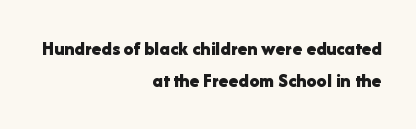
The image shows 20 px bold type, upright; set right-aligned, normal line spacing (1.6x), normal letter spacing, not underlined.
